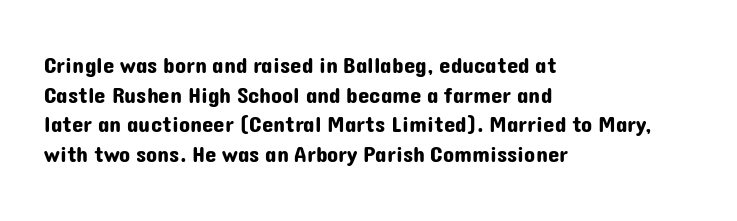
Q: Is the text italic (slanted)? A: No, it is upright.
Q: Is the text underlined? A: No.
Q: How is the paragraph aligned? A: Left-aligned.
Q: Is the spacing between letters normal or unusually wide? A: Normal.
Q: Is the spacing between lines tight, normal or loose? A: Normal.
